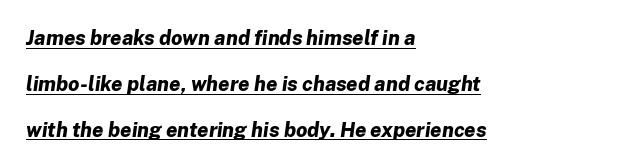
Q: Is the text bold? A: Yes.
Q: Is the text italic (slanted)? A: Yes, it leans right by about 8 degrees.
Q: Is the text underlined? A: Yes.
Q: How is the paragraph aligned? A: Left-aligned.
Q: Is the spacing between letters normal or unusually wide? A: Normal.
Q: Is the spacing between lines tight, normal or loose? A: Loose.
